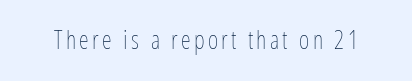
Q: Is the text bold? A: No.
Q: Is the text italic (slanted)? A: No, it is upright.
Q: Is the text underlined? A: No.
